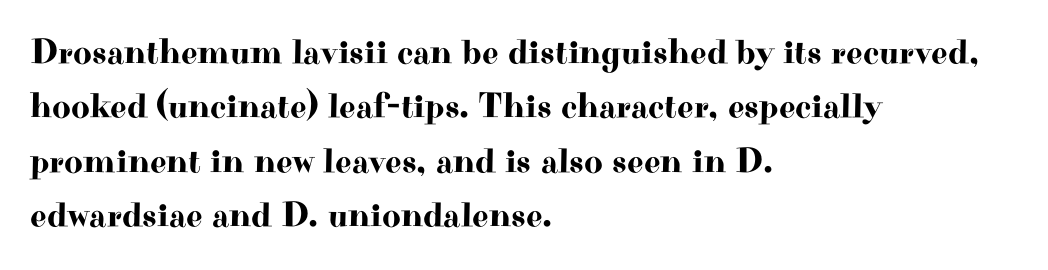
{"serif": "yes", "italic": "no", "width": "wide", "stroke_contrast": "high", "x_height": "small", "monospaced": "no", "underline": "no", "align": "left", "line_spacing": "normal", "line_spacing_ratio": 1.51, "letter_spacing": "normal", "letter_spacing_em": 0.0, "glyph_px": 36}
